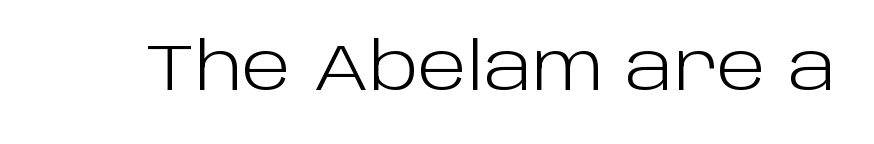
{"serif": "no", "italic": "no", "bold": "no", "weight": "light", "width": "normal", "stroke_contrast": "low", "x_height": "large", "monospaced": "no", "underline": "no", "letter_spacing": "normal", "letter_spacing_em": 0.0, "glyph_px": 65}
